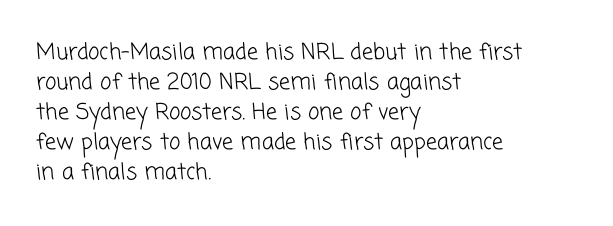
Q: Is the text bold? A: No.
Q: Is the text underlined? A: No.
Q: How is the paragraph aligned? A: Left-aligned.
Q: Is the spacing between letters normal or unusually wide? A: Normal.
Q: Is the spacing between lines tight, normal or loose? A: Normal.
